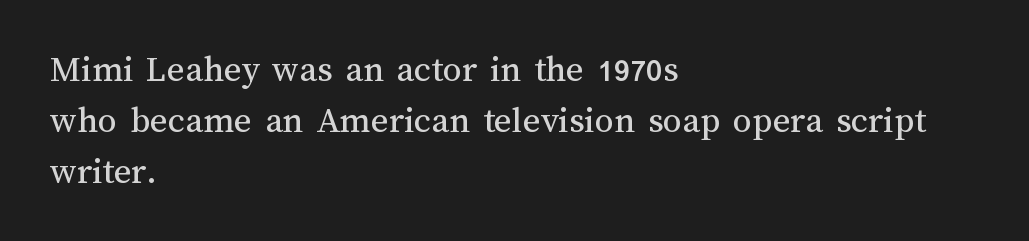
{"italic": "no", "bold": "no", "weight": "regular", "width": "normal", "stroke_contrast": "medium", "x_height": "medium", "monospaced": "no", "underline": "no", "align": "left", "line_spacing": "normal", "line_spacing_ratio": 1.34, "letter_spacing": "normal", "letter_spacing_em": 0.0, "glyph_px": 38}
